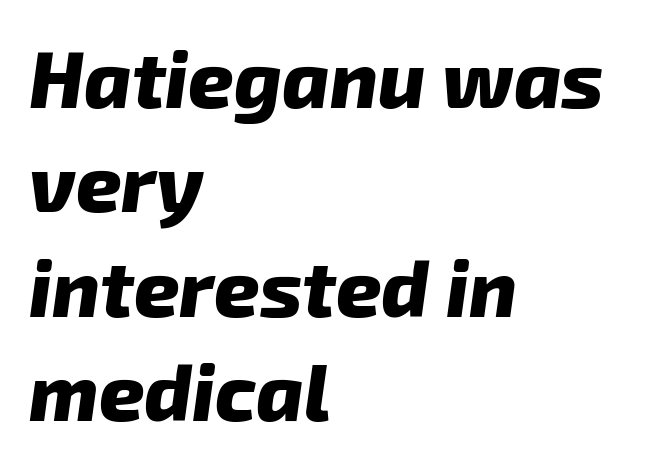
{"italic": "yes", "lean": "right", "slant_degrees": 8, "bold": "yes", "weight": "heavy", "width": "normal", "stroke_contrast": "low", "x_height": "medium", "monospaced": "no", "underline": "no", "align": "left", "line_spacing": "normal", "line_spacing_ratio": 1.32, "letter_spacing": "normal", "letter_spacing_em": 0.0, "glyph_px": 79}
